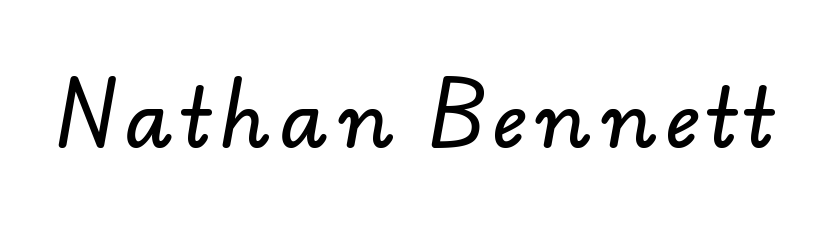
{"serif": "no", "width": "normal", "stroke_contrast": "low", "x_height": "small", "monospaced": "no", "underline": "no", "glyph_px": 78}
